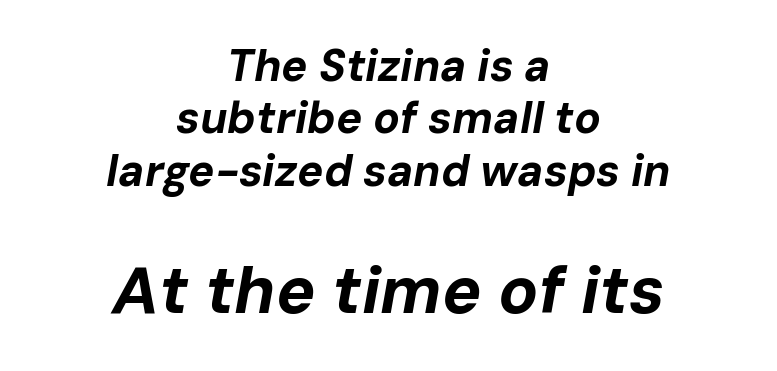
{"italic": "yes", "lean": "right", "slant_degrees": 10, "bold": "yes", "weight": "bold", "width": "normal", "stroke_contrast": "low", "x_height": "medium", "monospaced": "no", "underline": "no", "align": "center", "line_spacing_ratio": 1.19, "letter_spacing": "normal", "letter_spacing_em": 0.0, "larger_block": "second", "size_ratio": 1.5, "glyph_px": 66}
